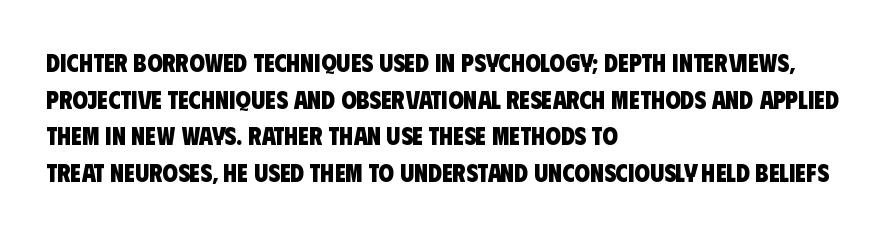
{"bold": "yes", "underline": "no", "align": "left", "line_spacing": "normal", "line_spacing_ratio": 1.47, "letter_spacing": "normal", "letter_spacing_em": 0.0, "glyph_px": 25}
